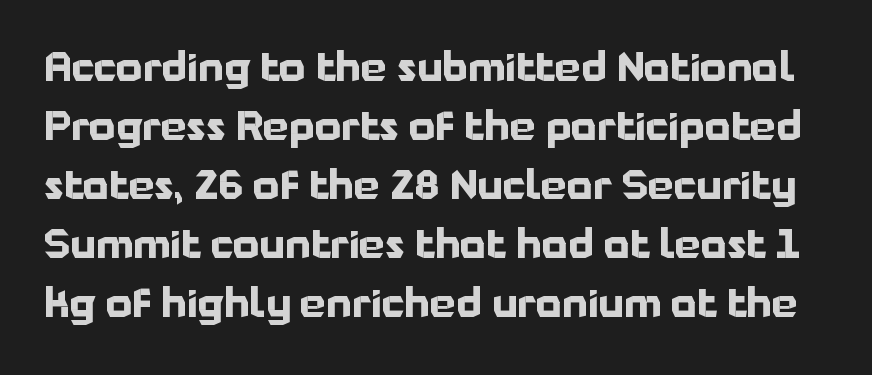
Q: Is the text bold? A: Yes.
Q: Is the text italic (slanted)? A: No, it is upright.
Q: Is the typeface a serif or a sans-serif typeface? A: Sans-serif.
Q: Is the text underlined? A: No.
Q: Is the spacing between letters normal or unusually wide? A: Normal.
Q: Is the spacing between lines tight, normal or loose? A: Normal.
Q: Width (condensed, normal, or wide)? A: Normal.
Q: Stroke contrast? A: Low.
Q: x-height? A: Medium.
Q: Monospaced? A: No.
